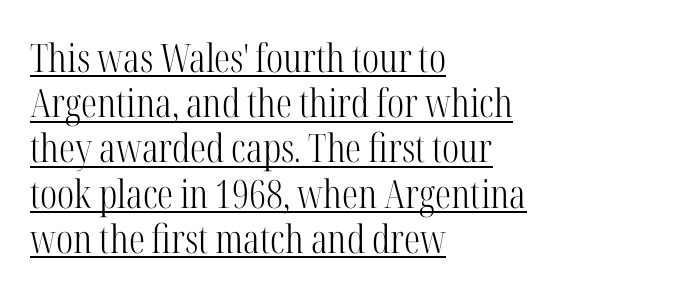
{"serif": "yes", "italic": "no", "bold": "no", "weight": "light", "width": "condensed", "stroke_contrast": "high", "x_height": "medium", "monospaced": "no", "underline": "yes", "align": "left", "line_spacing_ratio": 1.16, "letter_spacing": "normal", "letter_spacing_em": 0.0, "glyph_px": 39}
